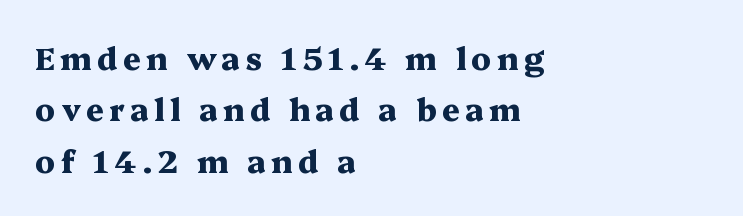
Q: Is the text bold? A: Yes.
Q: Is the text italic (slanted)? A: No, it is upright.
Q: Is the typeface a serif or a sans-serif typeface? A: Serif.
Q: Is the text underlined? A: No.
Q: How is the paragraph aligned? A: Left-aligned.
Q: Is the spacing between lines tight, normal or loose? A: Normal.
Q: Width (condensed, normal, or wide)? A: Wide.
Q: Stroke contrast? A: Medium.
Q: x-height? A: Medium.
Q: Monospaced? A: No.
